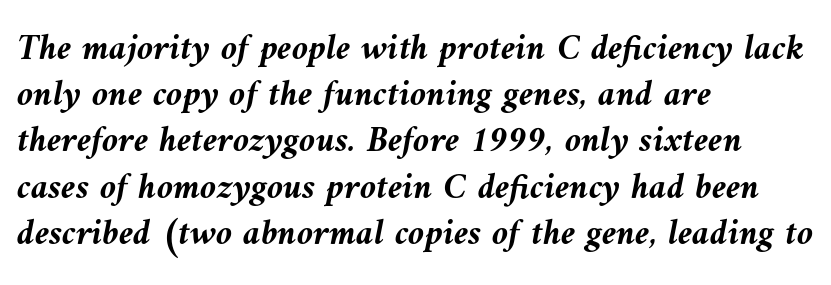
The image shows 37 px semibold type, italic (leaning left); set left-aligned, normal line spacing (1.25x), normal letter spacing, not underlined; medium stroke contrast and a medium x-height.
